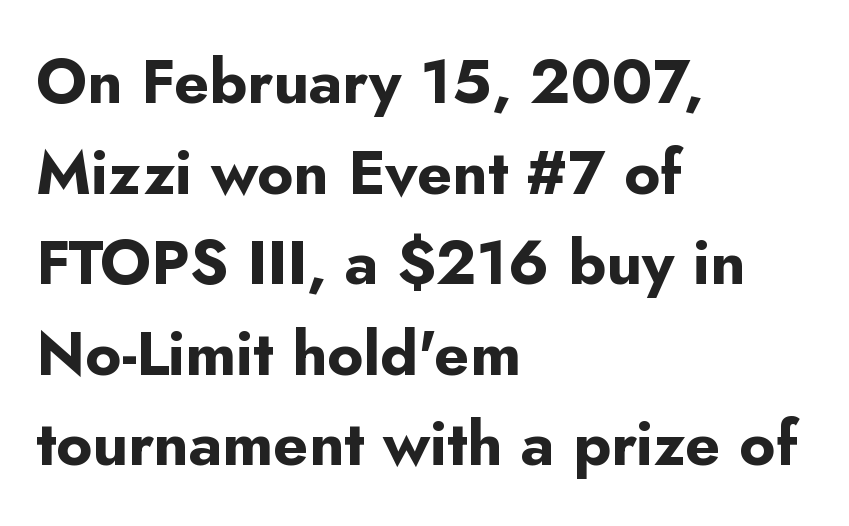
Here the designer chose a conventional face with non-uniform glyph widths. The specimen reads as upright at a glance. Between one letter and the next there's only the usual sliver of space. A typesetter would label this face a sans. Leading matches the norm, producing a regular column.
